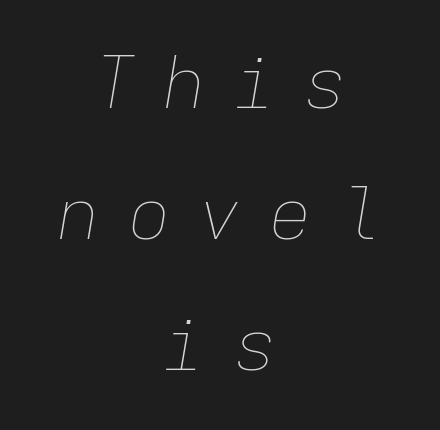
You could count columns in this text — the font is strictly monospaced. The specimen reads as italic at a glance. The passage shown is not bold in any degree. There is plenty of visible air inserted between adjacent glyphs. The whitespace from short lines is split evenly between both sides.
